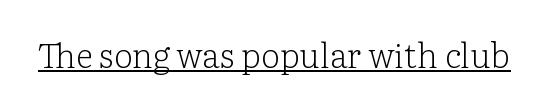
The image shows 34 px light serif type, upright; set normal letter spacing, underlined; low stroke contrast and a medium x-height.
